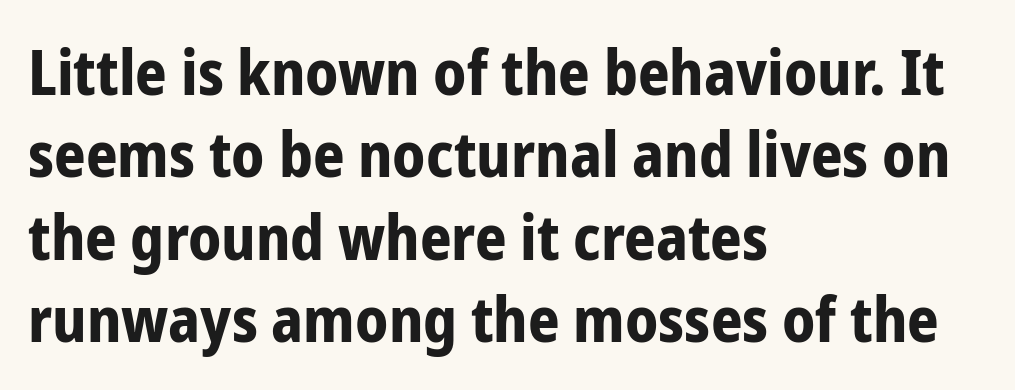
{"serif": "no", "italic": "no", "bold": "yes", "weight": "bold", "width": "condensed", "stroke_contrast": "low", "x_height": "medium", "monospaced": "no", "underline": "no", "align": "left", "line_spacing": "normal", "line_spacing_ratio": 1.33, "letter_spacing": "normal", "letter_spacing_em": 0.0, "glyph_px": 62}
